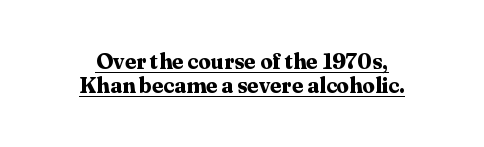
A roman cut, with each character standing at attention. This rendering features underlined lettering. Glyph-to-glyph distance matches everyday printed text. One glance says dense: line gaps are narrower than usual. Bold? Absolutely — the strokes are thick and heavy.
